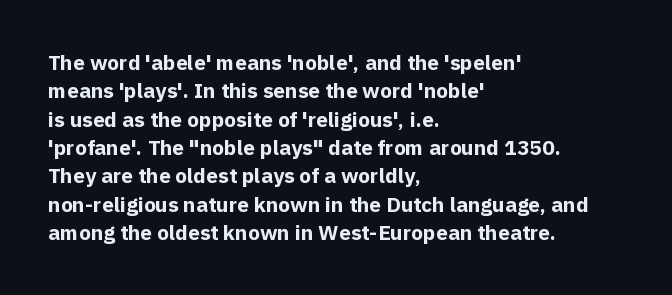
Q: Is the text bold? A: Yes.
Q: Is the text italic (slanted)? A: No, it is upright.
Q: Is the text underlined? A: No.
Q: How is the paragraph aligned? A: Left-aligned.
Q: Is the spacing between letters normal or unusually wide? A: Normal.
Q: Is the spacing between lines tight, normal or loose? A: Normal.
